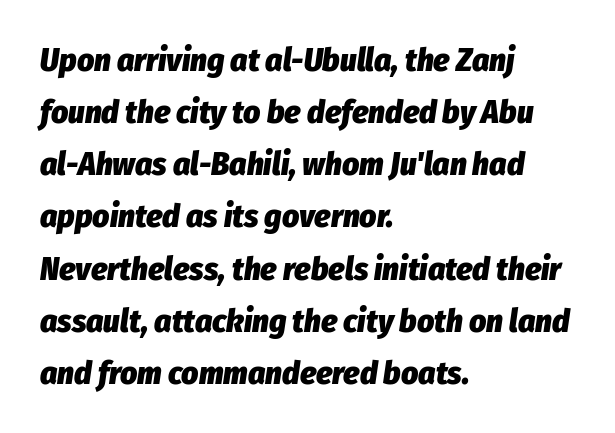
The image shows 33 px heavy, condensed type, italic (leaning right); set left-aligned, normal line spacing (1.58x), normal letter spacing, not underlined; low stroke contrast and a medium x-height.
